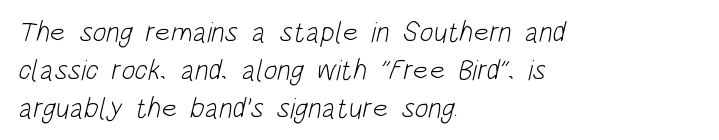
Descenders hang freely into open space. No feet cap the strokes, marking this as sans-serif type. Casual observation: everything's shoved over to the left. Each letter keeps its own natural width here, so spacing adapts to shape. No heavy texture on the line: the type isn't bold.
